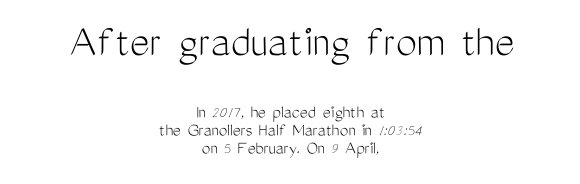
The passage shown begins with its larger block and ends with its smaller one. Honestly, the rows look squashed on top of each other. In CSS terms this would be text-align: center. The font sits on the lighter half of the weight spectrum, regular included. Type style note: lacks serifs. Looks like regular typesetting: each glyph gets only the width it needs.
